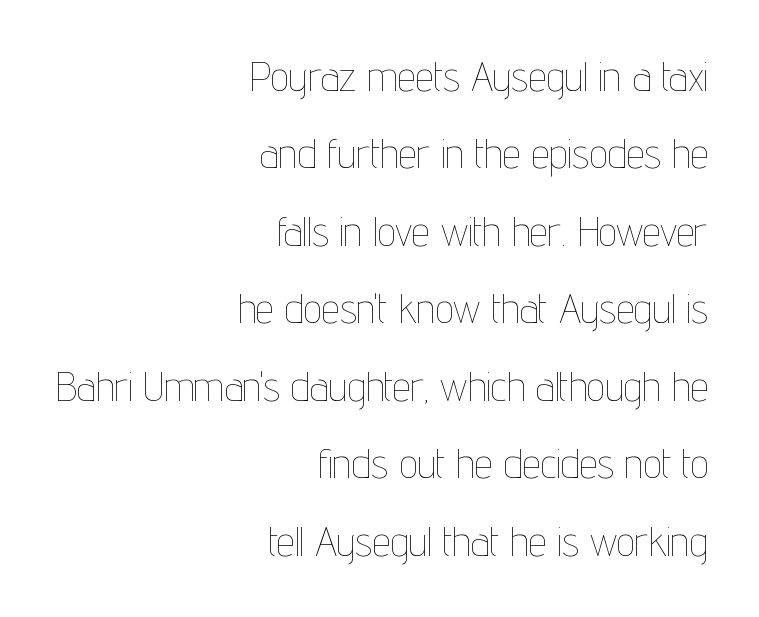
The rag falls on the left side of this text block. Has an underline been added? It has not. Posture: vertical. Is the stroke heavy? The answer is a plain regular-or-lighter. The face used here is proportionally spaced, like ordinary book or web type. The letterforms sit shoulder to shoulder at normal distance.
